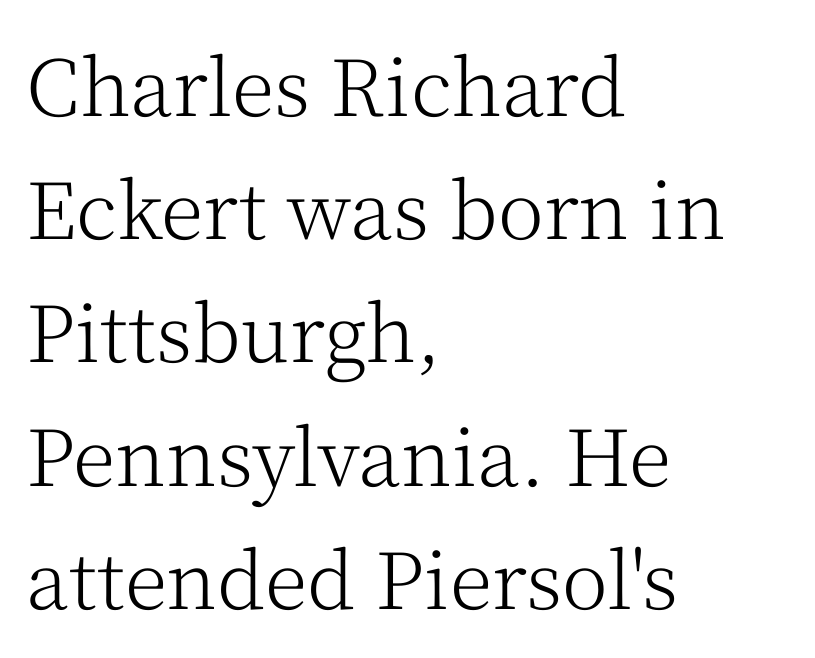
{"serif": "yes", "italic": "no", "bold": "no", "weight": "light", "width": "normal", "stroke_contrast": "medium", "x_height": "medium", "monospaced": "no", "underline": "no", "align": "left", "line_spacing": "normal", "line_spacing_ratio": 1.58, "letter_spacing": "normal", "letter_spacing_em": 0.0, "glyph_px": 78}
